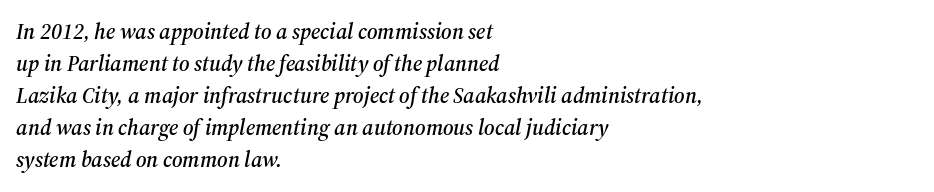
The tracking reads as untouched default to a designer's eye. Each row of text sits above clean, open space. The axis of the letterforms is tilted away from vertical. Left-aligned paragraph, ragged on the right.
